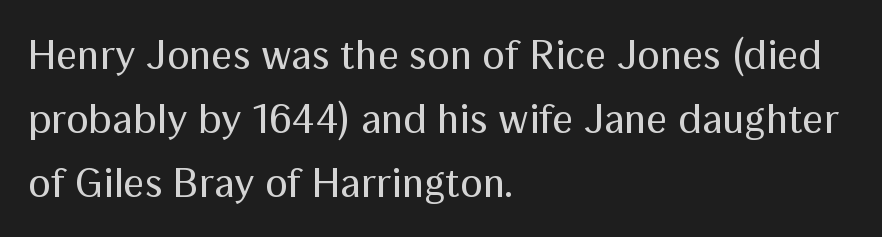
Q: Is the text bold? A: No.
Q: Is the text italic (slanted)? A: No, it is upright.
Q: Is the typeface a serif or a sans-serif typeface? A: Sans-serif.
Q: Is the text underlined? A: No.
Q: How is the paragraph aligned? A: Left-aligned.
Q: Is the spacing between letters normal or unusually wide? A: Normal.
Q: Is the spacing between lines tight, normal or loose? A: Normal.
Q: Width (condensed, normal, or wide)? A: Normal.
Q: Stroke contrast? A: Medium.
Q: x-height? A: Medium.
Q: Monospaced? A: No.
